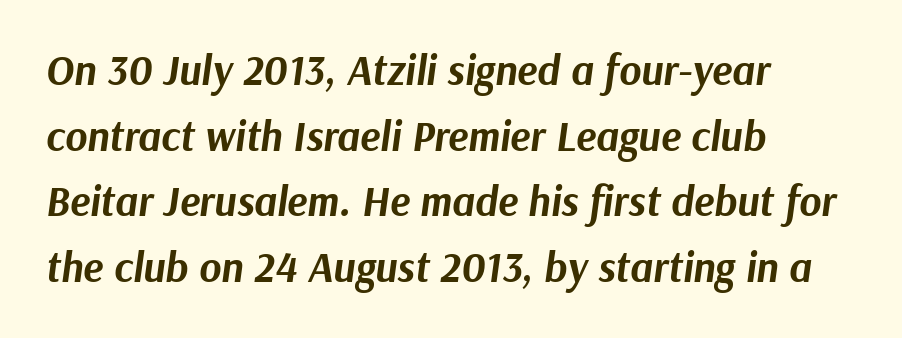
{"italic": "yes", "lean": "right", "slant_degrees": 9, "bold": "yes", "weight": "bold", "width": "normal", "stroke_contrast": "medium", "x_height": "medium", "monospaced": "no", "underline": "no", "align": "left", "line_spacing": "normal", "line_spacing_ratio": 1.56, "letter_spacing": "normal", "letter_spacing_em": 0.0, "glyph_px": 42}
